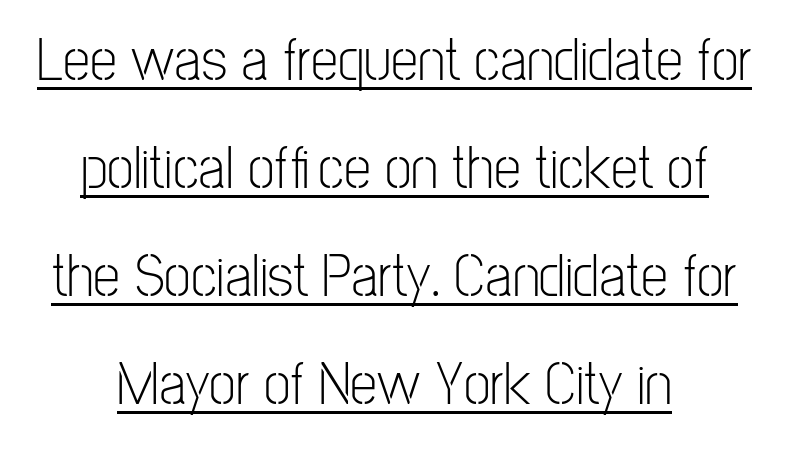
Q: Is the text bold? A: No.
Q: Is the text italic (slanted)? A: No, it is upright.
Q: Is the typeface a serif or a sans-serif typeface? A: Sans-serif.
Q: Is the text underlined? A: Yes.
Q: How is the paragraph aligned? A: Centered.
Q: Is the spacing between letters normal or unusually wide? A: Normal.
Q: Width (condensed, normal, or wide)? A: Condensed.
Q: Stroke contrast? A: Low.
Q: x-height? A: Medium.
Q: Monospaced? A: No.
